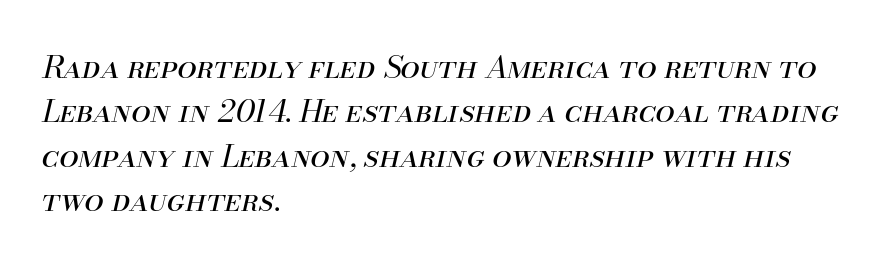
Q: Is the text bold? A: No.
Q: Is the text italic (slanted)? A: Yes, it leans right by about 13 degrees.
Q: Is the text underlined? A: No.
Q: How is the paragraph aligned? A: Left-aligned.
Q: Is the spacing between letters normal or unusually wide? A: Normal.
Q: Is the spacing between lines tight, normal or loose? A: Normal.
Q: Width (condensed, normal, or wide)? A: Normal.
Q: Stroke contrast? A: Medium.
Q: x-height? A: Small.
Q: Monospaced? A: No.
